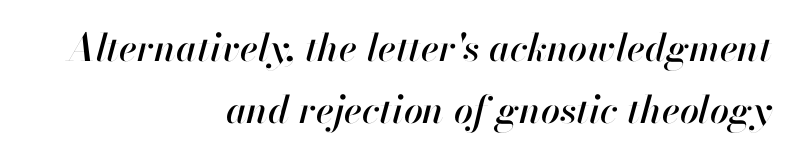
{"italic": "yes", "lean": "right", "slant_degrees": 13, "width": "normal", "stroke_contrast": "high", "x_height": "small", "monospaced": "no", "underline": "no", "align": "right", "line_spacing": "normal", "line_spacing_ratio": 1.62, "letter_spacing": "normal", "letter_spacing_em": 0.0, "glyph_px": 38}
